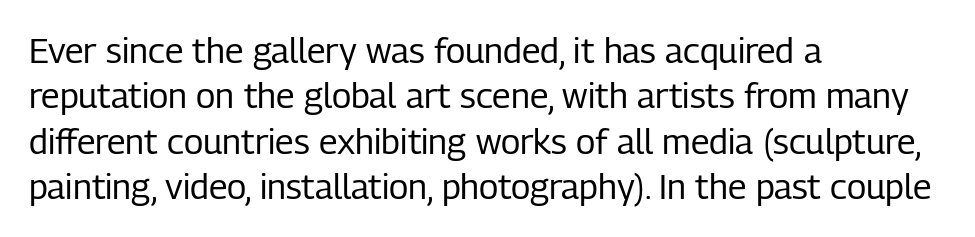
{"serif": "no", "italic": "no", "bold": "no", "weight": "regular", "width": "condensed", "stroke_contrast": "low", "x_height": "medium", "monospaced": "no", "underline": "no", "align": "left", "line_spacing": "normal", "line_spacing_ratio": 1.3, "letter_spacing": "normal", "letter_spacing_em": 0.0, "glyph_px": 35}
